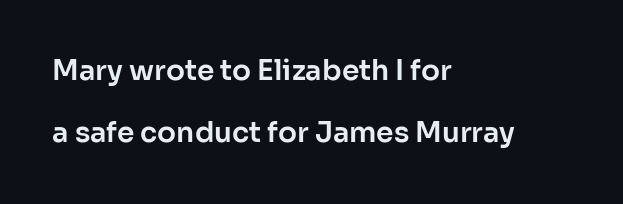
Q: Is the text italic (slanted)? A: No, it is upright.
Q: Is the typeface a serif or a sans-serif typeface? A: Sans-serif.
Q: Is the text underlined? A: No.
Q: How is the paragraph aligned? A: Left-aligned.
Q: Is the spacing between letters normal or unusually wide? A: Normal.
Q: Is the spacing between lines tight, normal or loose? A: Loose.
Q: Width (condensed, normal, or wide)? A: Normal.
Q: Stroke contrast? A: Low.
Q: x-height? A: Medium.
Q: Monospaced? A: No.
